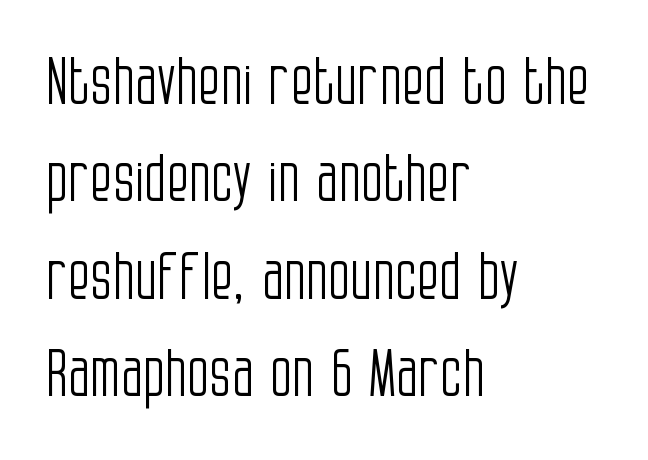
Q: Is the text bold? A: No.
Q: Is the text italic (slanted)? A: No, it is upright.
Q: Is the typeface a serif or a sans-serif typeface? A: Sans-serif.
Q: Is the text underlined? A: No.
Q: How is the paragraph aligned? A: Left-aligned.
Q: Is the spacing between letters normal or unusually wide? A: Normal.
Q: Is the spacing between lines tight, normal or loose? A: Normal.
Q: Width (condensed, normal, or wide)? A: Condensed.
Q: Stroke contrast? A: Low.
Q: x-height? A: Large.
Q: Monospaced? A: No.
